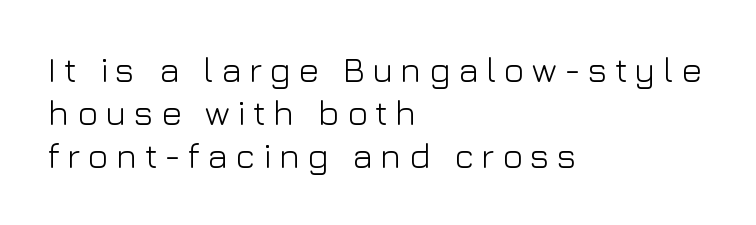
Q: Is the text bold? A: No.
Q: Is the text italic (slanted)? A: No, it is upright.
Q: Is the typeface a serif or a sans-serif typeface? A: Sans-serif.
Q: Is the text underlined? A: No.
Q: How is the paragraph aligned? A: Left-aligned.
Q: Is the spacing between letters normal or unusually wide? A: Unusually wide.
Q: Width (condensed, normal, or wide)? A: Normal.
Q: Stroke contrast? A: Low.
Q: x-height? A: Medium.
Q: Monospaced? A: No.
